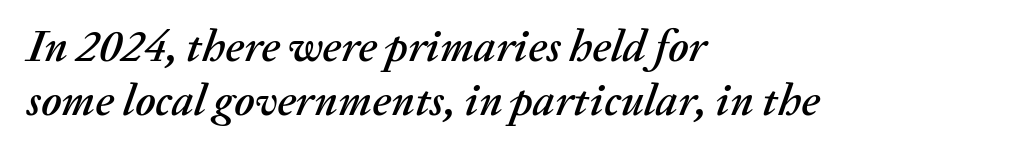
Q: Is the text italic (slanted)? A: Yes, it leans right by about 20 degrees.
Q: Is the text underlined? A: No.
Q: How is the paragraph aligned? A: Left-aligned.
Q: Is the spacing between letters normal or unusually wide? A: Normal.
Q: Width (condensed, normal, or wide)? A: Normal.
Q: Stroke contrast? A: Medium.
Q: x-height? A: Medium.
Q: Monospaced? A: No.
